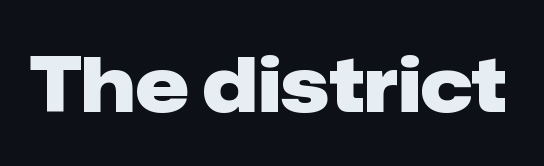
Q: Is the text bold? A: Yes.
Q: Is the text italic (slanted)? A: No, it is upright.
Q: Is the typeface a serif or a sans-serif typeface? A: Sans-serif.
Q: Is the text underlined? A: No.
Q: Is the spacing between letters normal or unusually wide? A: Normal.
Q: Width (condensed, normal, or wide)? A: Normal.
Q: Stroke contrast? A: Low.
Q: x-height? A: Medium.
Q: Monospaced? A: No.
